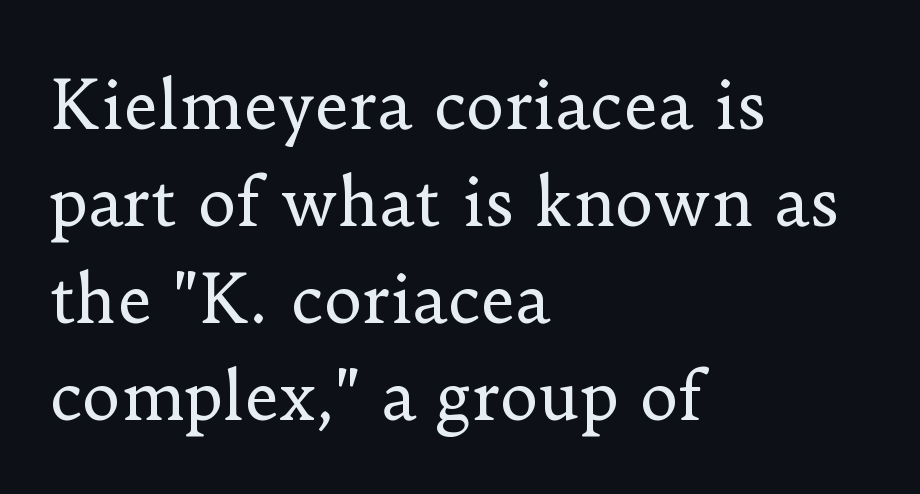
Q: Is the text bold? A: No.
Q: Is the text italic (slanted)? A: No, it is upright.
Q: Is the typeface a serif or a sans-serif typeface? A: Serif.
Q: Is the text underlined? A: No.
Q: How is the paragraph aligned? A: Left-aligned.
Q: Is the spacing between letters normal or unusually wide? A: Normal.
Q: Is the spacing between lines tight, normal or loose? A: Normal.
Q: Width (condensed, normal, or wide)? A: Normal.
Q: Stroke contrast? A: Low.
Q: x-height? A: Small.
Q: Monospaced? A: No.
